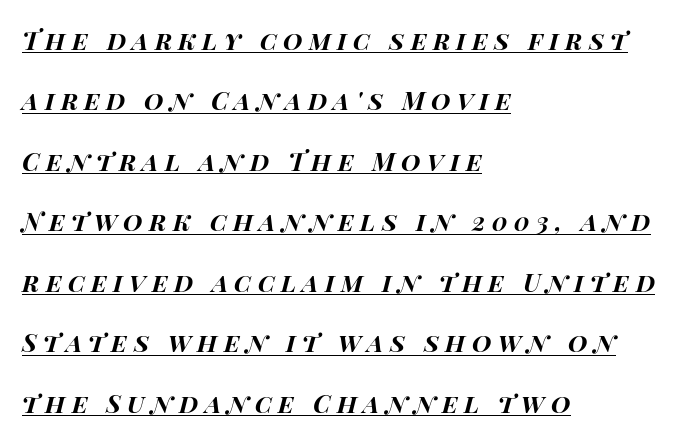
The image shows 25 px bold type, italic (leaning right); set left-aligned, loose line spacing (2.42x), unusually wide letter spacing (+0.25 em), underlined.
